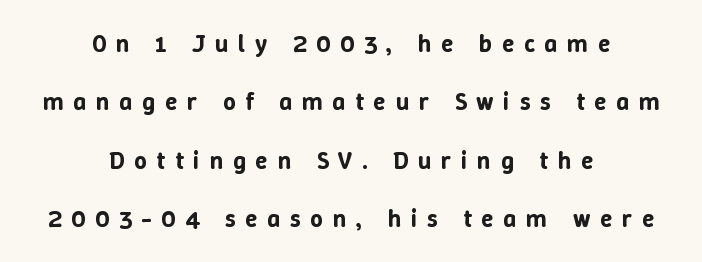
These lines were composed using upright roman letters. Vertical spacing — loose. A bare baseline throughout the passage. A centered setting, common on invitations and titles, is used for this passage. Is the letter spacing exaggerated? Yes — the characters are pushed far apart.
